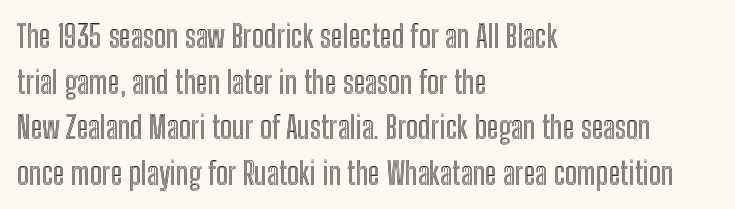
The image shows 31 px condensed type, upright; set left-aligned, normal line spacing (1.47x), normal letter spacing, not underlined; a medium x-height.
